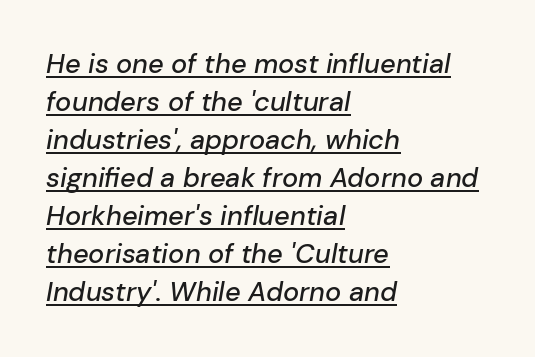
Q: Is the text italic (slanted)? A: Yes, it leans right by about 10 degrees.
Q: Is the text underlined? A: Yes.
Q: How is the paragraph aligned? A: Left-aligned.
Q: Is the spacing between letters normal or unusually wide? A: Normal.
Q: Is the spacing between lines tight, normal or loose? A: Normal.
